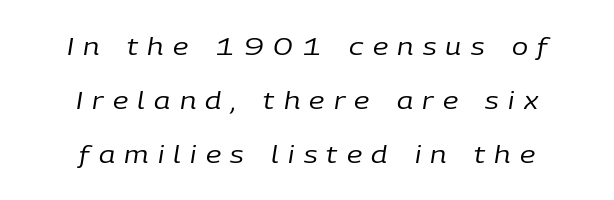
{"italic": "yes", "lean": "right", "slant_degrees": 9, "bold": "no", "underline": "no", "align": "center", "line_spacing": "loose", "line_spacing_ratio": 2.25, "letter_spacing": "wide", "letter_spacing_em": 0.39, "glyph_px": 24}
